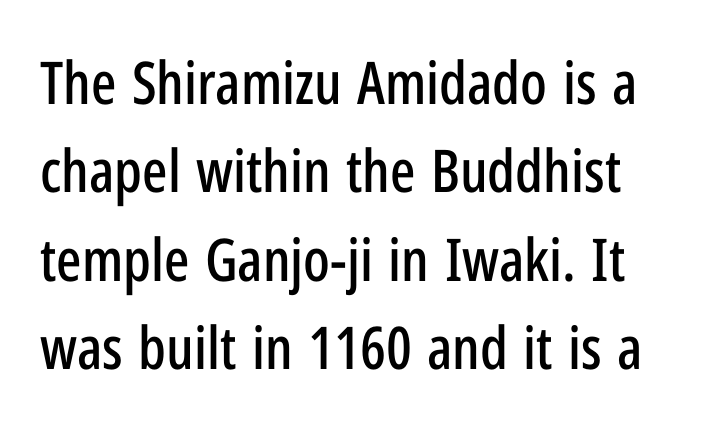
Nobody touched the tracking dial on this one. The designer left line spacing at the default. Spacing verdict: proportional, widths tailored to each character. Posture: straight, roman, zero tilt.
